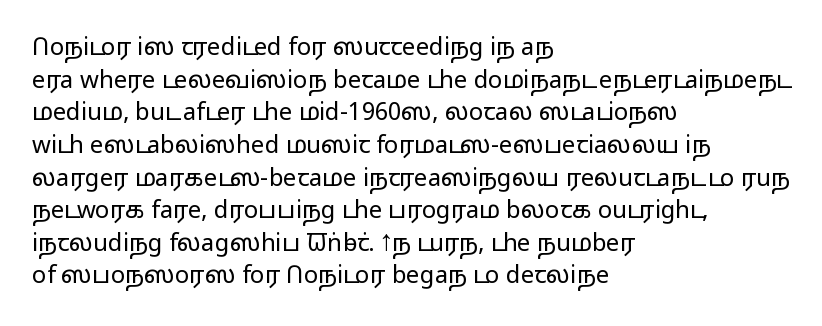
Plain, unruled lines of type. Ordinary non-slanted type is in use. Does extra space separate the letters? No, they use regular spacing. This is not heavy type; no bold has been used. These lines sit exactly where default settings would place them. Reading down the block, your eye returns to a fixed left position each line.
